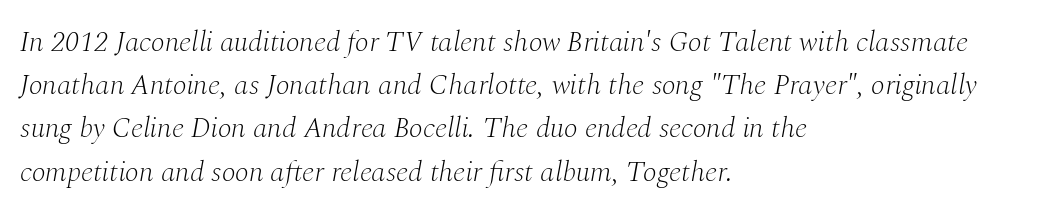
Looking at the ascenders, they clearly lean. Line starts are locked; line ends wander. You could not count columns in this text — the font is proportionally spaced. This rendering employs a face with finishing strokes, i.e., a serif. Quick note: underline off. The face looks like a standard text weight, possibly lighter.
